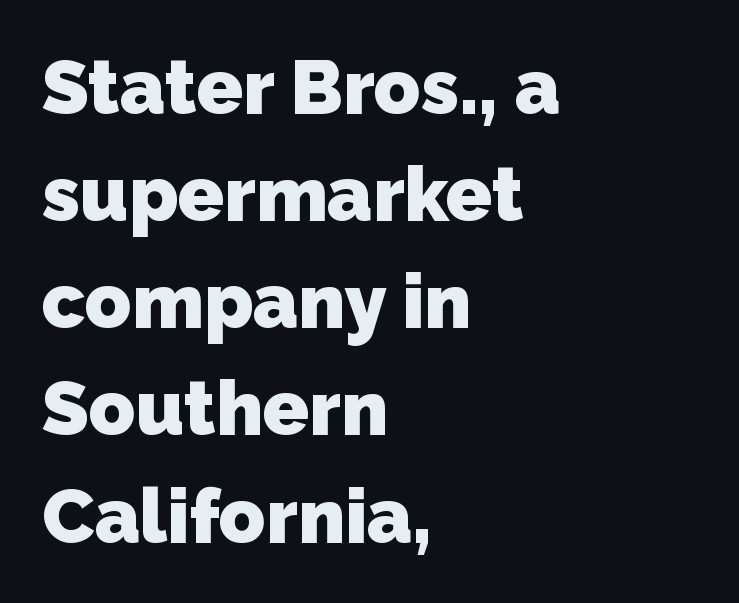
Q: Is the text bold? A: Yes.
Q: Is the typeface a serif or a sans-serif typeface? A: Sans-serif.
Q: Is the text underlined? A: No.
Q: How is the paragraph aligned? A: Left-aligned.
Q: Is the spacing between letters normal or unusually wide? A: Normal.
Q: Is the spacing between lines tight, normal or loose? A: Normal.
Q: Width (condensed, normal, or wide)? A: Normal.
Q: Stroke contrast? A: Low.
Q: x-height? A: Medium.
Q: Monospaced? A: No.
